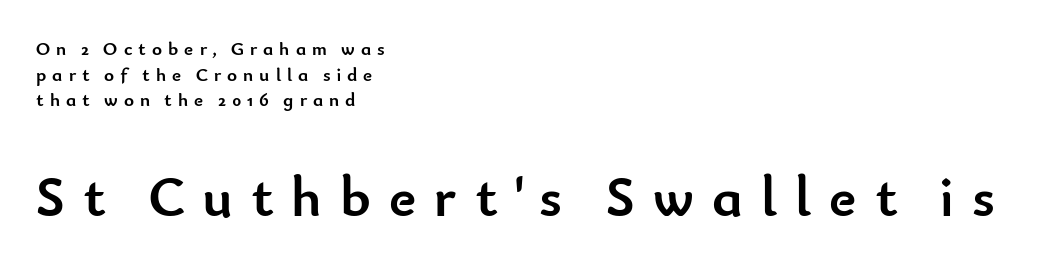
Q: Is the text bold? A: Yes.
Q: Is the text italic (slanted)? A: No, it is upright.
Q: Is the typeface a serif or a sans-serif typeface? A: Sans-serif.
Q: Is the text underlined? A: No.
Q: How is the paragraph aligned? A: Left-aligned.
Q: Is the spacing between letters normal or unusually wide? A: Unusually wide.
Q: Is the spacing between lines tight, normal or loose? A: Normal.
Q: Which block of text is set in a larger size, the first (top) or the second (bottom)? A: The second (bottom) one.
Q: Width (condensed, normal, or wide)? A: Normal.
Q: Stroke contrast? A: Low.
Q: x-height? A: Small.
Q: Monospaced? A: No.
